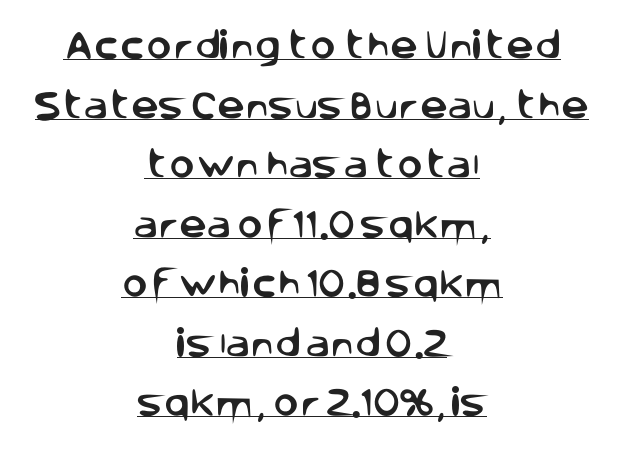
The image shows 31 px sans-serif type, upright; set centered, loose line spacing (1.92x), normal letter spacing, underlined; low stroke contrast and a large x-height.
